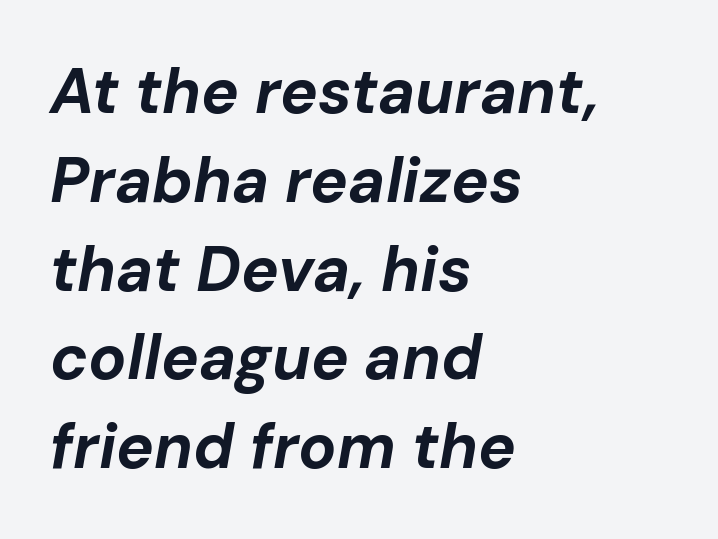
Q: Is the text bold? A: Yes.
Q: Is the text italic (slanted)? A: Yes, it leans right by about 10 degrees.
Q: Is the text underlined? A: No.
Q: How is the paragraph aligned? A: Left-aligned.
Q: Is the spacing between letters normal or unusually wide? A: Normal.
Q: Is the spacing between lines tight, normal or loose? A: Normal.
Q: Width (condensed, normal, or wide)? A: Normal.
Q: Stroke contrast? A: Low.
Q: x-height? A: Medium.
Q: Monospaced? A: No.
